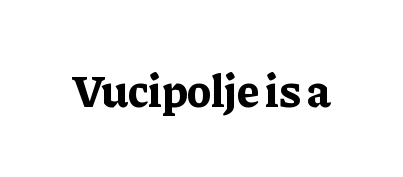
The characters display serif detailing at their extremities. Heft: maximum for text — a bold. Descender tails drop into unmarked territory. Nothing unusual about the tracking: characters are spaced as the font intends. No italicization has been applied; the sample stays upright. This sample has the flowing, uneven cadence of proportional lettering.
